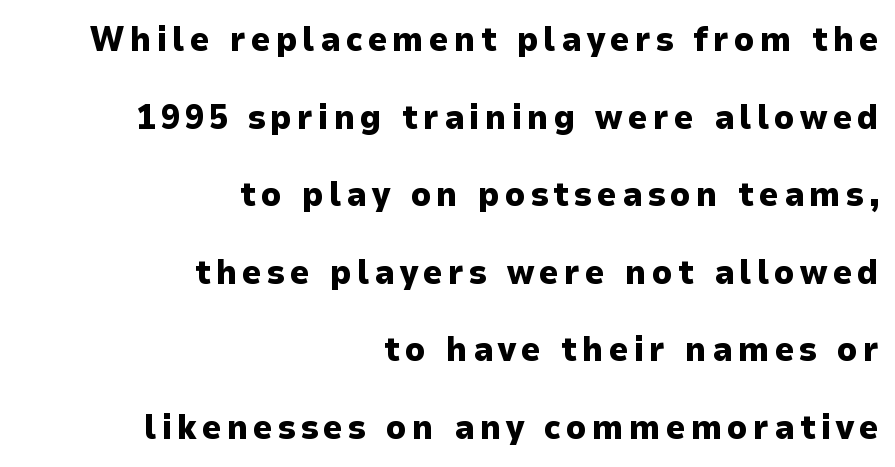
In terms of leading, this rendering errs on the spacious side. Just letters on the line, the space beneath them empty. The letters advance in unequal steps, a hallmark of proportional type. The font family rendered here belongs to the sans-serif group. Italic? Not at all — the glyphs are vertical. The text block is weighted toward the right margin, trailing off unevenly leftward.
